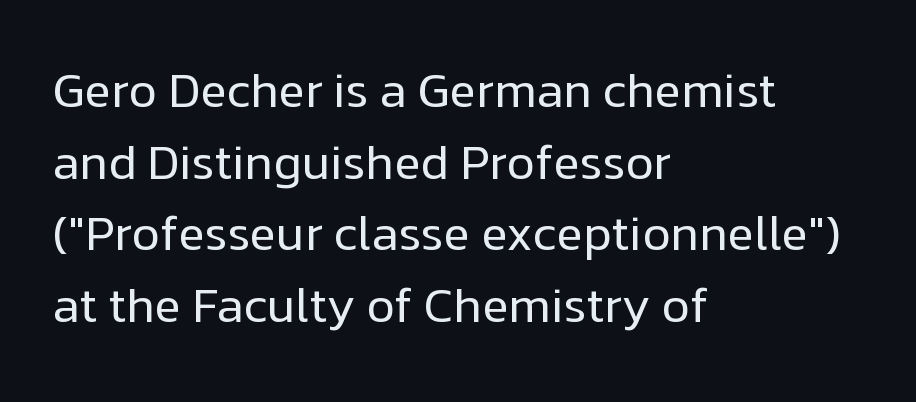
{"serif": "no", "italic": "no", "bold": "no", "weight": "regular", "width": "normal", "stroke_contrast": "low", "x_height": "medium", "monospaced": "no", "underline": "no", "align": "left", "line_spacing": "normal", "line_spacing_ratio": 1.46, "letter_spacing": "normal", "letter_spacing_em": 0.0, "glyph_px": 49}
